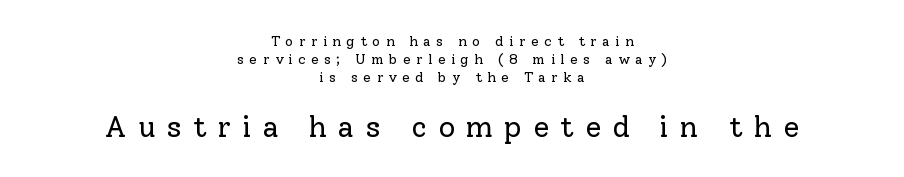
Do the characters align in a grid? No, the font is proportional. Caption: upper text group reduced, lower text group enlarged. Words appear elongated and porous because spacing is wide. Bold? No — there's no thickening of the strokes. Bare-footed words on every line. Look at the bottom of the vertical strokes: they flare into serifs here.
